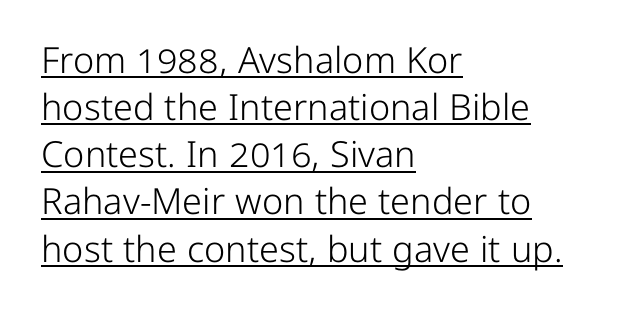
Q: Is the text bold? A: No.
Q: Is the text italic (slanted)? A: No, it is upright.
Q: Is the typeface a serif or a sans-serif typeface? A: Sans-serif.
Q: Is the text underlined? A: Yes.
Q: How is the paragraph aligned? A: Left-aligned.
Q: Is the spacing between letters normal or unusually wide? A: Normal.
Q: Is the spacing between lines tight, normal or loose? A: Normal.
Q: Width (condensed, normal, or wide)? A: Normal.
Q: Stroke contrast? A: Low.
Q: x-height? A: Medium.
Q: Monospaced? A: No.
